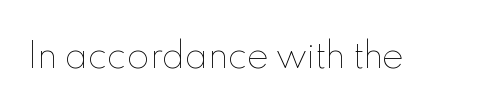
{"italic": "no", "bold": "no", "weight": "thin", "width": "normal", "x_height": "small", "monospaced": "no", "underline": "no", "letter_spacing": "normal", "letter_spacing_em": 0.0, "glyph_px": 33}
